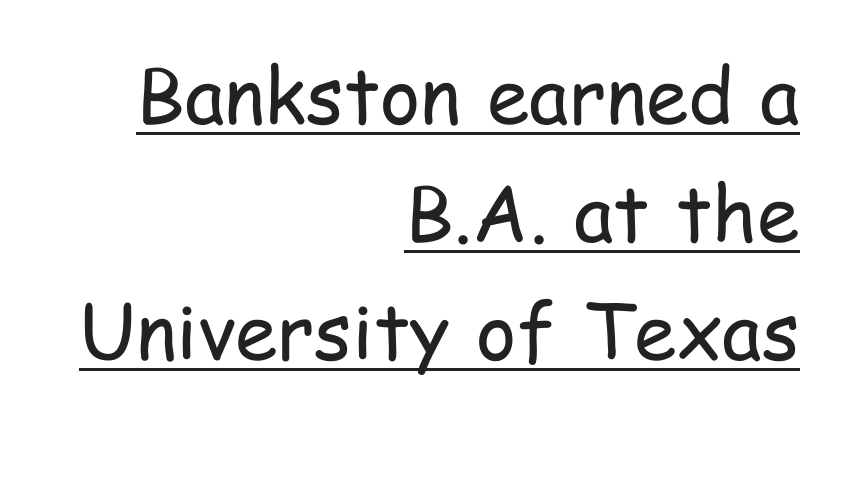
{"serif": "no", "italic": "no", "bold": "no", "weight": "regular", "width": "condensed", "stroke_contrast": "low", "x_height": "medium", "monospaced": "no", "underline": "yes", "align": "right", "line_spacing": "normal", "line_spacing_ratio": 1.53, "letter_spacing": "normal", "letter_spacing_em": 0.0, "glyph_px": 77}
